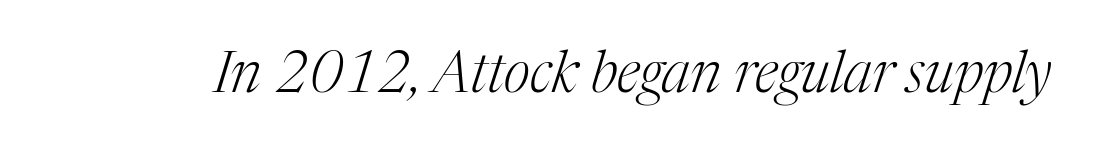
You could call the tracking neutral — neither tight nor loose. The typesetting does not lean heavy: it is not bold. Looking at the ascenders, they clearly lean. A bare baseline throughout the passage. Classification — serif.
